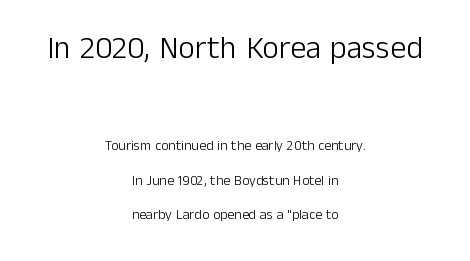
Q: Is the text bold? A: No.
Q: Is the text italic (slanted)? A: No, it is upright.
Q: Is the typeface a serif or a sans-serif typeface? A: Sans-serif.
Q: Is the text underlined? A: No.
Q: How is the paragraph aligned? A: Centered.
Q: Is the spacing between letters normal or unusually wide? A: Normal.
Q: Is the spacing between lines tight, normal or loose? A: Loose.
Q: Which block of text is set in a larger size, the first (top) or the second (bottom)? A: The first (top) one.
Q: Width (condensed, normal, or wide)? A: Normal.
Q: Stroke contrast? A: Low.
Q: x-height? A: Medium.
Q: Monospaced? A: No.
